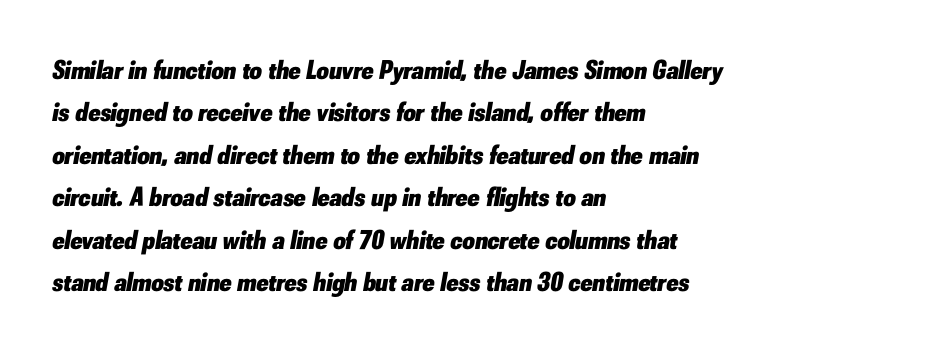
The image shows 27 px bold type, italic (leaning right); set left-aligned, normal line spacing (1.57x), normal letter spacing, not underlined.
